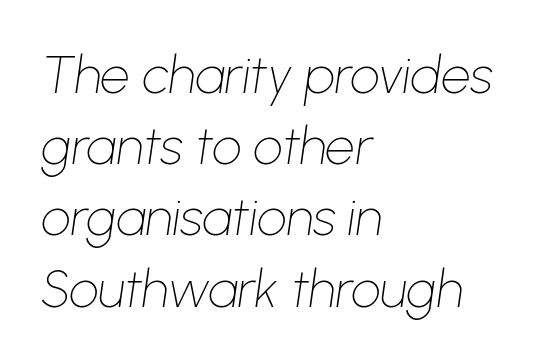
The designer left line spacing at the default. This sample uses an oblique cut, with every glyph tilted off the vertical. A typesetter would call this proportional, since set widths differ per character. This rendering features lettering with no underline. Casual observation: everything's shoved over to the left. Each word holds together tightly as a unit, with standard inter-letter gaps.
